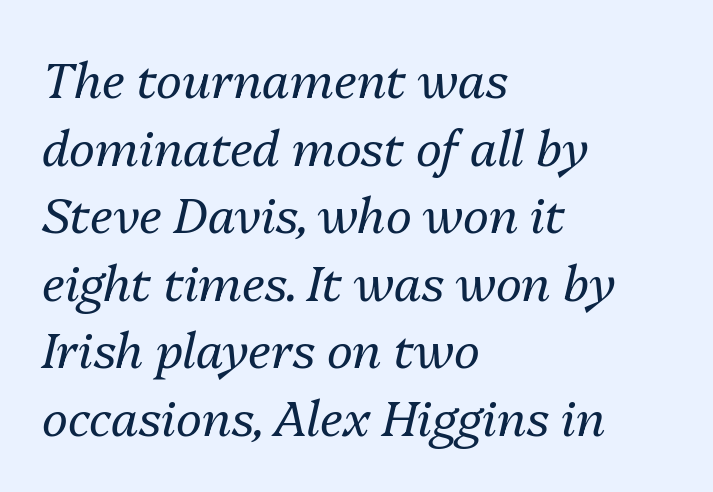
A classic flush-left, rag-right setting is used for this passage. Vertically, the passage feels balanced, rows spaced as you'd expect. No extra ink here — the face is not bold. Does extra space separate the letters? No, they use regular spacing. Spacing verdict: proportional, widths tailored to each character.
